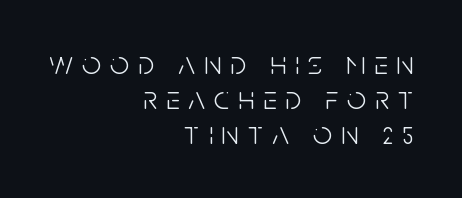
Honestly, the letter spacing is so wide it's the main thing you notice. Think of a printed novel: that variable character pitch is what you see here. Unlike a traditional serif, this face leaves its strokes unadorned. Ink coverage per letter is moderate at most.
